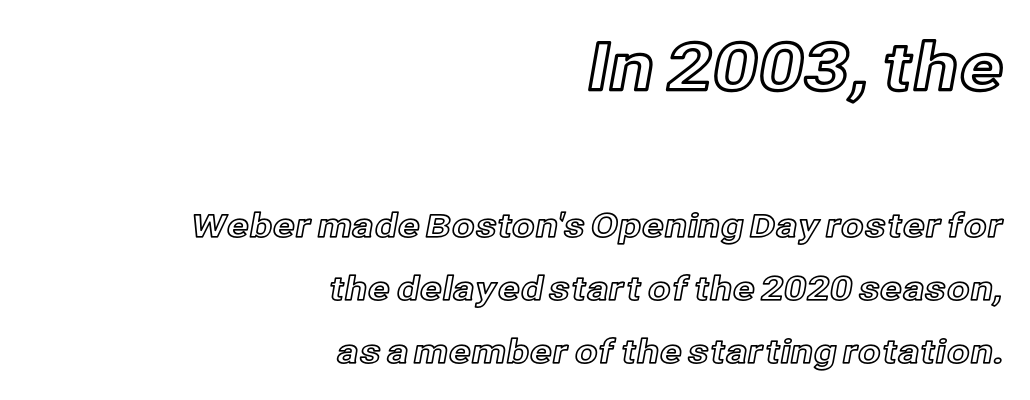
{"width": "normal", "x_height": "medium", "monospaced": "no", "underline": "no", "align": "right", "line_spacing": "loose", "line_spacing_ratio": 1.9, "letter_spacing": "normal", "letter_spacing_em": 0.0, "larger_block": "first", "size_ratio": 2.0, "glyph_px": 66}
